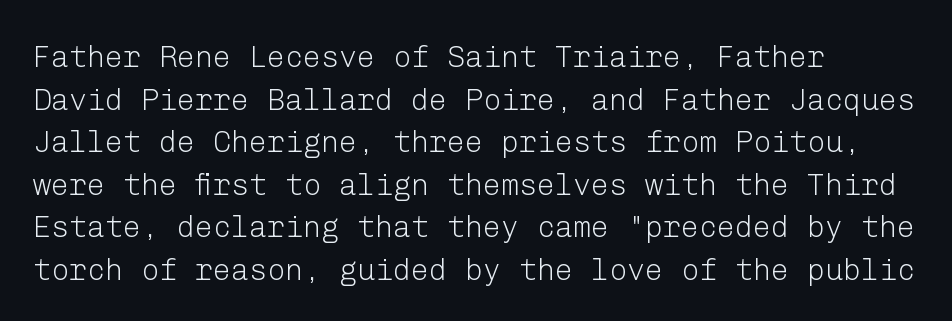
The image shows 30 px light sans-serif type, upright; set left-aligned, normal line spacing (1.42x), normal letter spacing, not underlined; low stroke contrast and a medium x-height.
